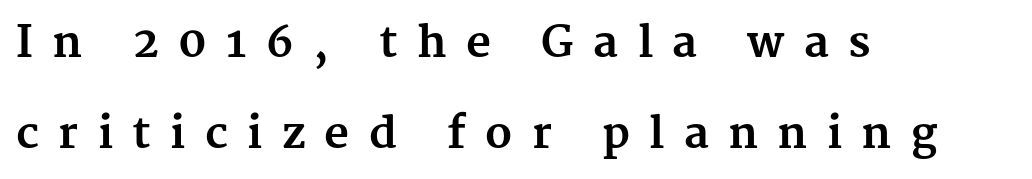
This is heavy type, rendered in bold. Leading is clearly above the norm, producing a sparse column. This is serif lettering, the kind often seen in printed books. Type without underlining. Compared with a centered layout, this one pins lines to the left instead.
